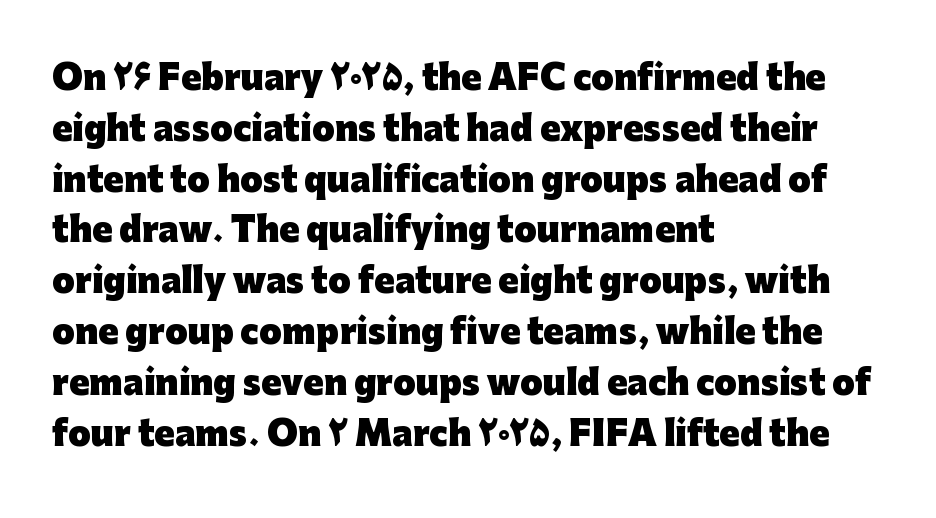
Look at the bottom of the vertical strokes: they stop flat, with no serifs. Where is the straight margin? On the left. How are the letters spaced? Ordinarily, with no added tracking. Rendered with straight, roman letterforms.
